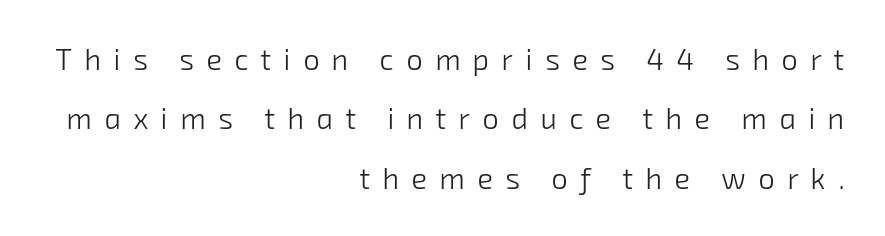
Q: Is the text bold? A: No.
Q: Is the typeface a serif or a sans-serif typeface? A: Sans-serif.
Q: Is the text underlined? A: No.
Q: How is the paragraph aligned? A: Right-aligned.
Q: Is the spacing between letters normal or unusually wide? A: Unusually wide.
Q: Is the spacing between lines tight, normal or loose? A: Loose.
Q: Width (condensed, normal, or wide)? A: Normal.
Q: Stroke contrast? A: Low.
Q: x-height? A: Medium.
Q: Monospaced? A: No.
